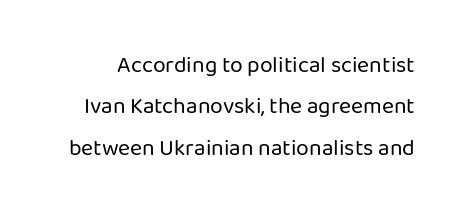
The image shows 23 px text type, upright; set line spacing 1.8x, normal letter spacing, not underlined.
